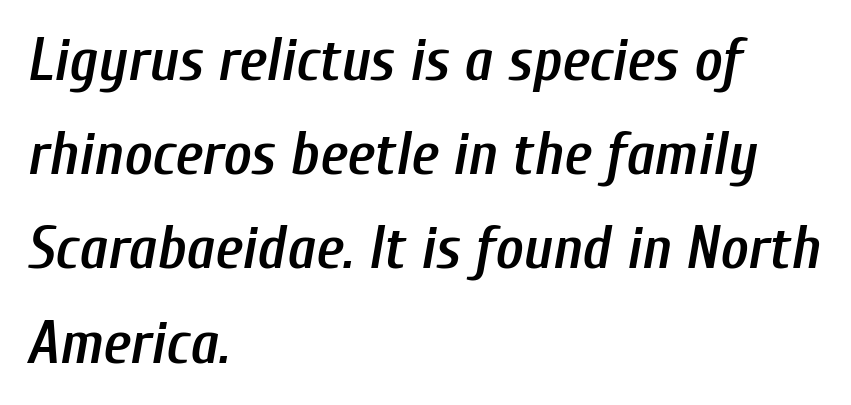
Q: Is the text bold? A: Semi-bold.
Q: Is the text italic (slanted)? A: Yes, it leans right by about 10 degrees.
Q: Is the text underlined? A: No.
Q: How is the paragraph aligned? A: Left-aligned.
Q: Is the spacing between letters normal or unusually wide? A: Normal.
Q: Is the spacing between lines tight, normal or loose? A: Normal.
Q: Width (condensed, normal, or wide)? A: Condensed.
Q: Stroke contrast? A: Low.
Q: x-height? A: Medium.
Q: Monospaced? A: No.
